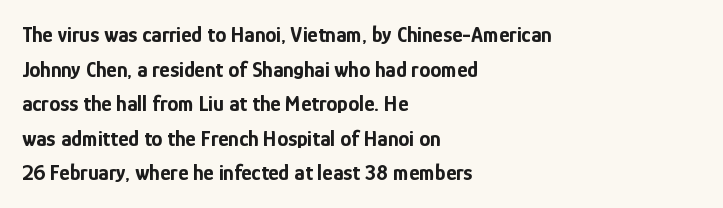
The image shows 22 px bold type, upright; set left-aligned, normal line spacing (1.57x), normal letter spacing, not underlined.
